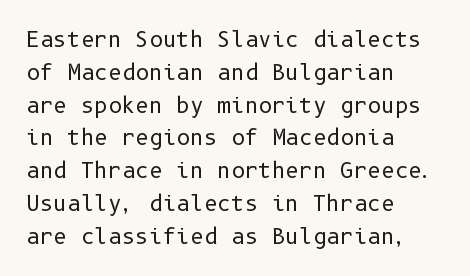
The image shows 21 px text type, upright; set left-aligned, normal line spacing (1.56x), normal letter spacing, not underlined.
